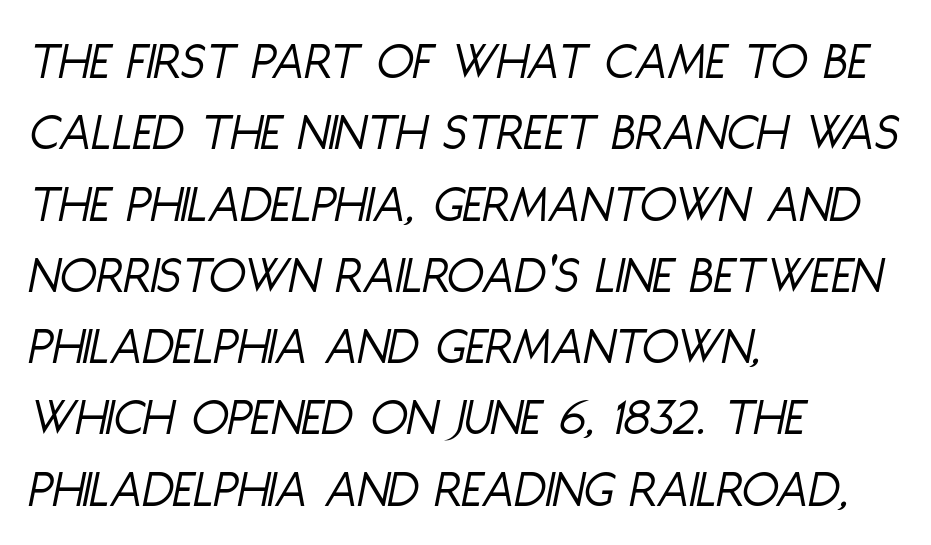
The image shows 54 px light, condensed type, italic (leaning right); set left-aligned, normal line spacing (1.32x), normal letter spacing, not underlined; low stroke contrast and a large x-height.
